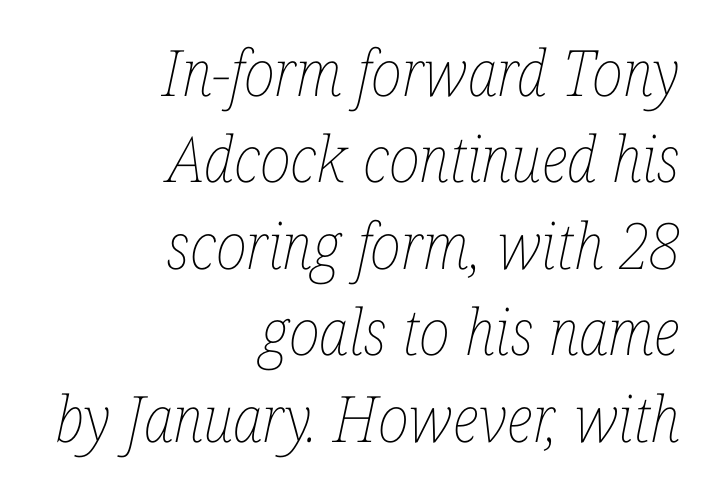
{"italic": "yes", "lean": "right", "slant_degrees": 12, "bold": "no", "weight": "thin", "width": "condensed", "stroke_contrast": "low", "x_height": "medium", "monospaced": "no", "underline": "no", "align": "right", "line_spacing": "normal", "line_spacing_ratio": 1.35, "letter_spacing": "normal", "letter_spacing_em": 0.0, "glyph_px": 64}
